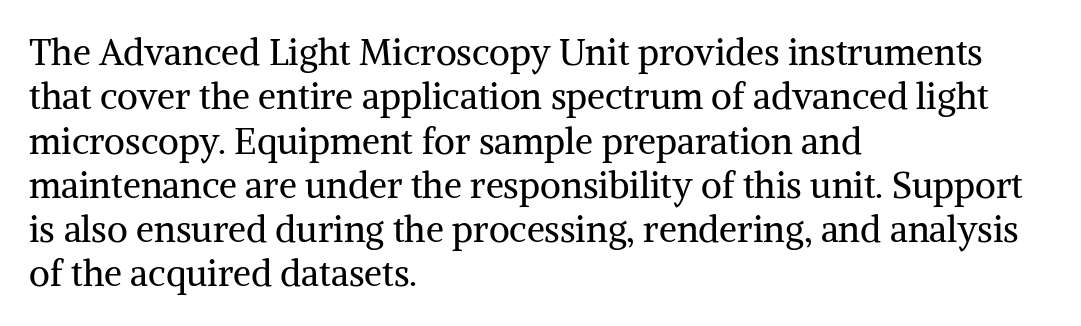
Q: Is the text bold? A: No.
Q: Is the text italic (slanted)? A: No, it is upright.
Q: Is the typeface a serif or a sans-serif typeface? A: Serif.
Q: Is the text underlined? A: No.
Q: How is the paragraph aligned? A: Left-aligned.
Q: Is the spacing between letters normal or unusually wide? A: Normal.
Q: Width (condensed, normal, or wide)? A: Normal.
Q: Stroke contrast? A: Medium.
Q: x-height? A: Medium.
Q: Monospaced? A: No.
